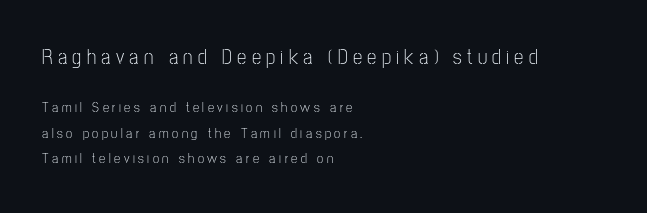
The glyphs are unaccompanied by any horizontal stroke below them. Letter spacing: wide. The typography opts for an upright posture over an oblique one. No letter is thick-stroked: the sample isn't bold. Larger block? The one above; the one below is distinctly smaller. Casual observation: everything's shoved over to the left.
